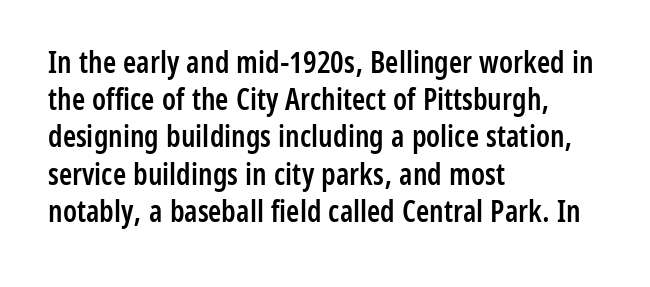
Every stem runs plumb, perpendicular to the baseline. Spacing verdict: proportional, widths tailored to each character. Each word holds together tightly as a unit, with standard inter-letter gaps. The space beneath each line is pristine and unruled. Look at the bottom of the vertical strokes: they stop flat, with no serifs.
